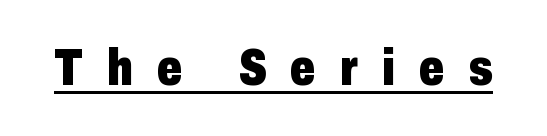
The image shows 51 px heavy, condensed sans-serif type, upright; set unusually wide letter spacing (+0.47 em), underlined; low stroke contrast and a medium x-height.
